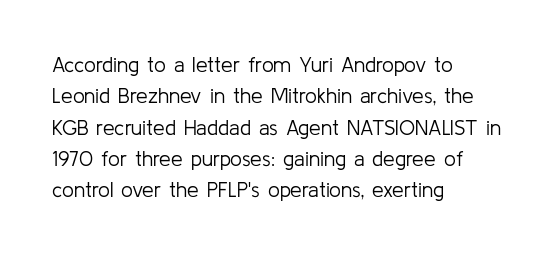
Q: Is the text bold? A: No.
Q: Is the text italic (slanted)? A: No, it is upright.
Q: Is the text underlined? A: No.
Q: How is the paragraph aligned? A: Left-aligned.
Q: Is the spacing between letters normal or unusually wide? A: Normal.
Q: Is the spacing between lines tight, normal or loose? A: Normal.
